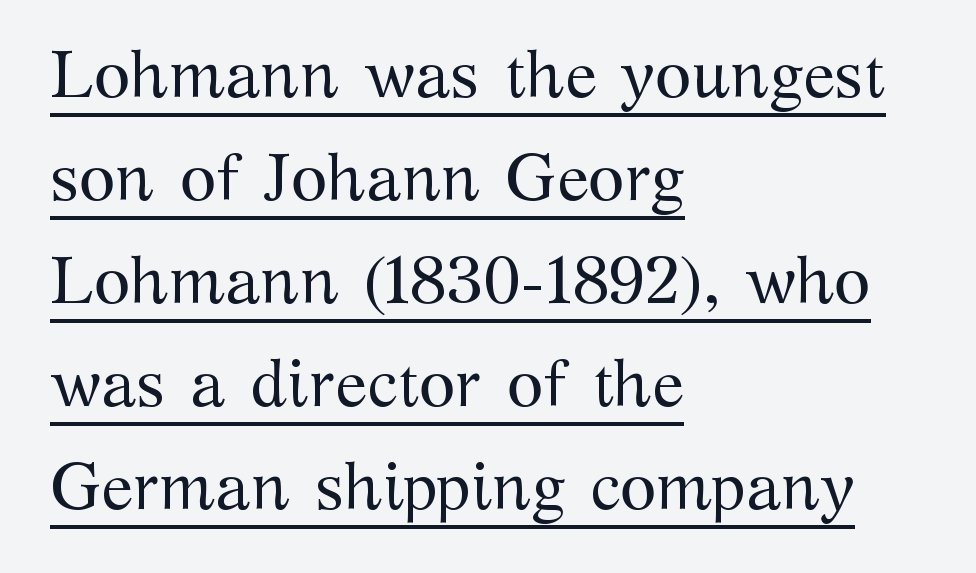
I'd call this a serif setting — the letters wear small feet. The passage shown has conventional tracking throughout. Think of a printed novel: that variable character pitch is what you see here. The rag falls on the right side of this text block. Caption: face not bold, strokes unweighted.
